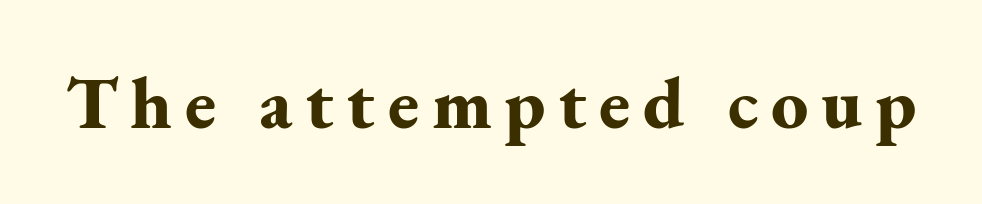
{"serif": "yes", "italic": "no", "bold": "yes", "weight": "bold", "width": "normal", "stroke_contrast": "medium", "x_height": "small", "monospaced": "no", "underline": "no", "glyph_px": 74}
